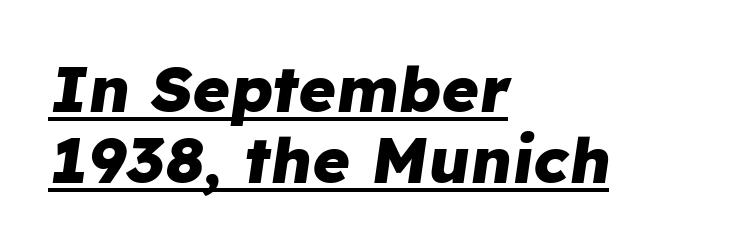
The image shows 64 px heavy type, italic (leaning right); set left-aligned, tight line spacing (1.11x), normal letter spacing, underlined; low stroke contrast and a medium x-height.
